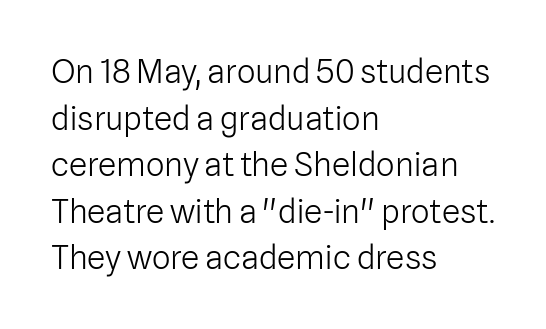
Q: Is the text bold? A: No.
Q: Is the text italic (slanted)? A: No, it is upright.
Q: Is the typeface a serif or a sans-serif typeface? A: Sans-serif.
Q: Is the text underlined? A: No.
Q: How is the paragraph aligned? A: Left-aligned.
Q: Is the spacing between letters normal or unusually wide? A: Normal.
Q: Is the spacing between lines tight, normal or loose? A: Normal.
Q: Width (condensed, normal, or wide)? A: Normal.
Q: Stroke contrast? A: Low.
Q: x-height? A: Medium.
Q: Monospaced? A: No.
